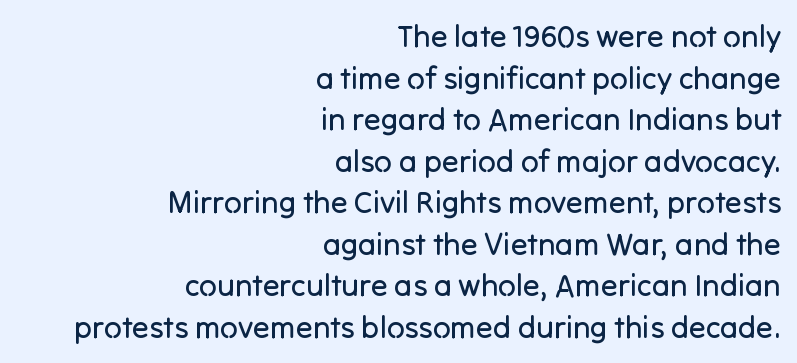
{"serif": "no", "italic": "no", "bold": "no", "weight": "regular", "width": "normal", "stroke_contrast": "low", "x_height": "medium", "monospaced": "no", "underline": "no", "align": "right", "line_spacing": "normal", "line_spacing_ratio": 1.34, "letter_spacing": "normal", "letter_spacing_em": 0.0, "glyph_px": 31}
